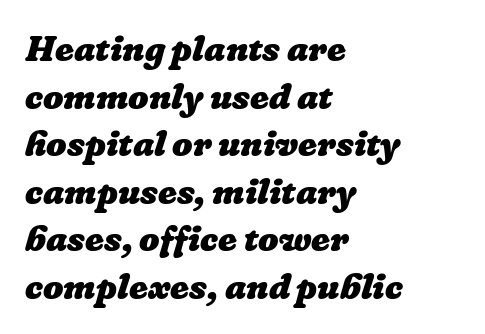
The image shows 36 px heavy type; set left-aligned, normal line spacing (1.32x), normal letter spacing, not underlined; low stroke contrast and a medium x-height.
